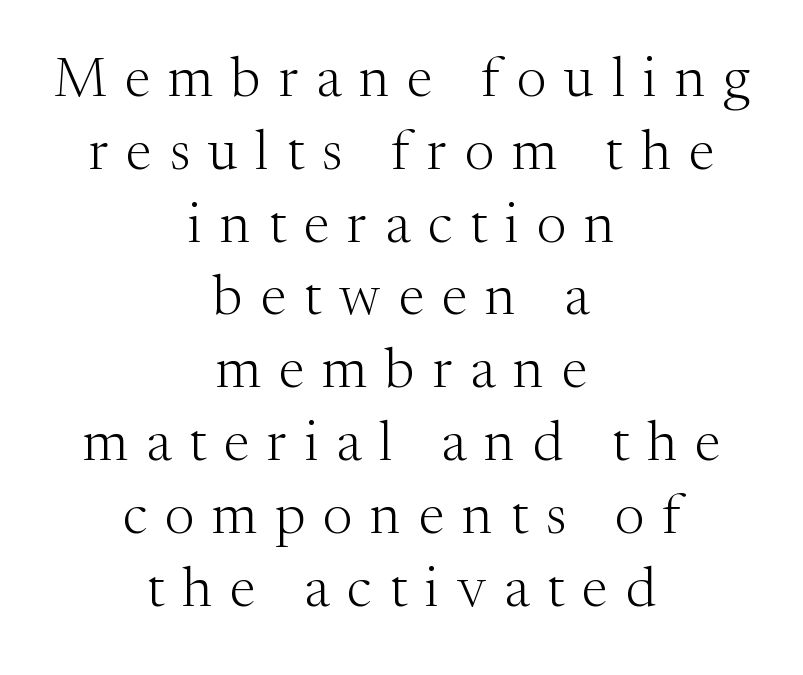
Q: Is the text bold? A: No.
Q: Is the text italic (slanted)? A: No, it is upright.
Q: Is the typeface a serif or a sans-serif typeface? A: Serif.
Q: Is the text underlined? A: No.
Q: How is the paragraph aligned? A: Centered.
Q: Is the spacing between letters normal or unusually wide? A: Unusually wide.
Q: Is the spacing between lines tight, normal or loose? A: Normal.
Q: Width (condensed, normal, or wide)? A: Normal.
Q: Stroke contrast? A: Medium.
Q: x-height? A: Medium.
Q: Monospaced? A: No.
